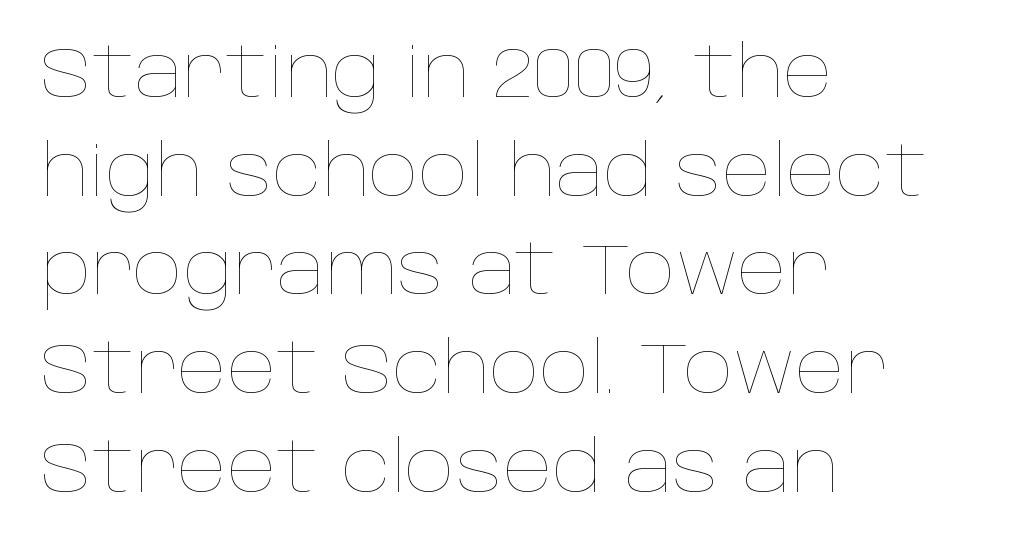
Q: Is the text bold? A: No.
Q: Is the text italic (slanted)? A: No, it is upright.
Q: Is the text underlined? A: No.
Q: How is the paragraph aligned? A: Left-aligned.
Q: Is the spacing between letters normal or unusually wide? A: Normal.
Q: Is the spacing between lines tight, normal or loose? A: Normal.
Q: Width (condensed, normal, or wide)? A: Normal.
Q: Stroke contrast? A: Low.
Q: x-height? A: Large.
Q: Monospaced? A: No.
